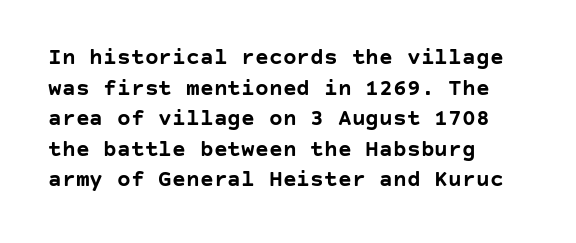
{"italic": "no", "bold": "yes", "underline": "no", "align": "left", "line_spacing": "normal", "line_spacing_ratio": 1.33, "letter_spacing": "normal", "letter_spacing_em": 0.0, "glyph_px": 23}
